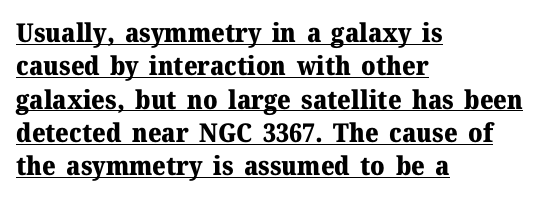
The rows are spaced the way most documents space them. The face used here appears with an underline applied. The tracking reads as untouched default to a designer's eye. Set as a true bold cut, around the 700 mark. Short and long lines alike share a common starting point at left. A roman cut, with each character standing at attention.
